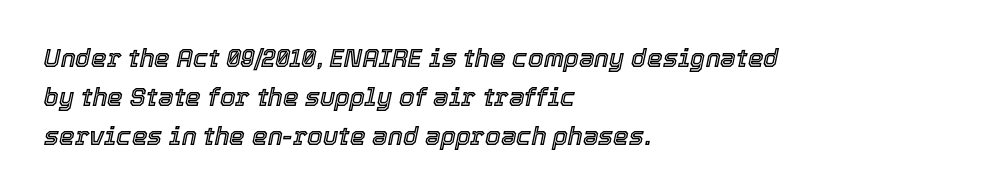
Q: Is the text italic (slanted)? A: Yes, it leans right by about 12 degrees.
Q: Is the text underlined? A: No.
Q: How is the paragraph aligned? A: Left-aligned.
Q: Is the spacing between letters normal or unusually wide? A: Normal.
Q: Is the spacing between lines tight, normal or loose? A: Normal.
